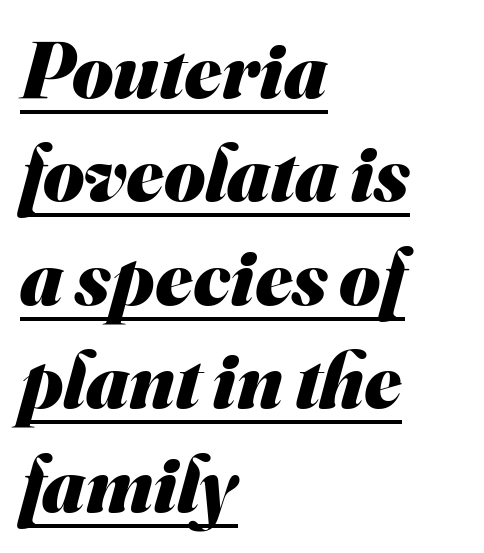
No feet cap the strokes, marking this as sans-serif type. Tracking here is standard; glyphs follow each other at the usual distance. These lines carry a lot of weight — the face is fully bold. A typesetter would call this proportional, since set widths differ per character. Beneath each row of characters lies a ruled line.
